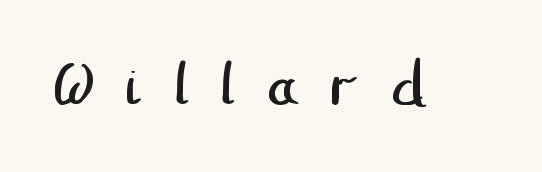
{"serif": "no", "bold": "no", "weight": "regular", "width": "normal", "stroke_contrast": "low", "x_height": "medium", "underline": "no", "letter_spacing": "wide", "letter_spacing_em": 0.5, "glyph_px": 63}
